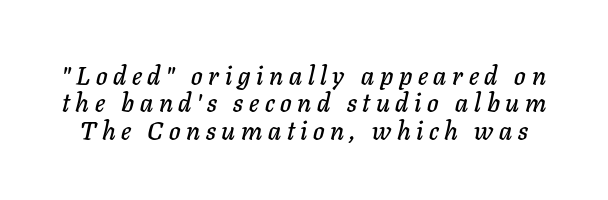
In terms of posture, this sample is oblique. These lines huddle together more closely than default settings would place them. Substantial extra tracking has been applied to these lines. Descenders hang freely into open space.
